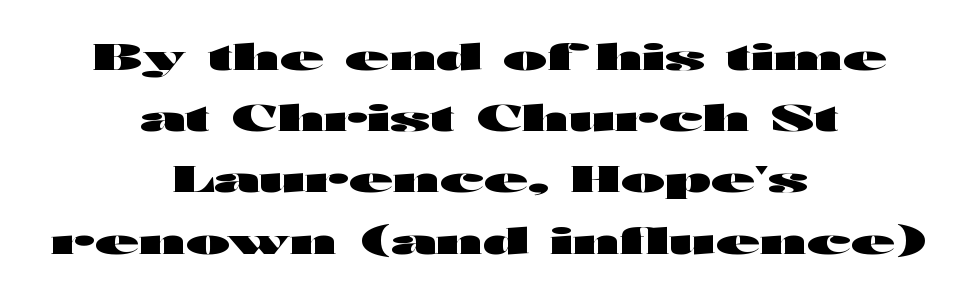
This sample has the flowing, uneven cadence of proportional lettering. Glance below the letters and you will spot only blank space. The letters stand straight up with perfectly vertical stems. The face used here is a sans, in the tradition of grotesques and geometrics.
